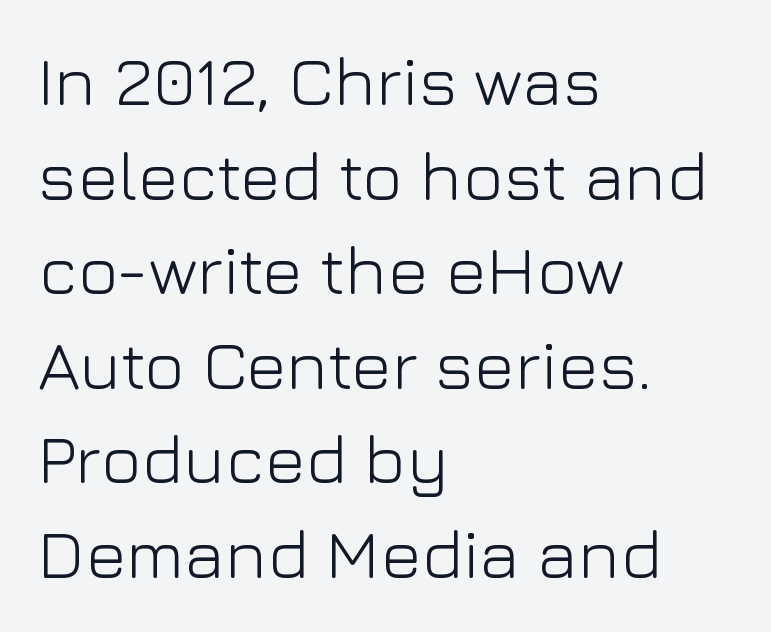
Q: Is the text bold? A: No.
Q: Is the text italic (slanted)? A: No, it is upright.
Q: Is the typeface a serif or a sans-serif typeface? A: Sans-serif.
Q: Is the text underlined? A: No.
Q: How is the paragraph aligned? A: Left-aligned.
Q: Is the spacing between letters normal or unusually wide? A: Normal.
Q: Is the spacing between lines tight, normal or loose? A: Normal.
Q: Width (condensed, normal, or wide)? A: Normal.
Q: Stroke contrast? A: Low.
Q: x-height? A: Medium.
Q: Monospaced? A: No.
